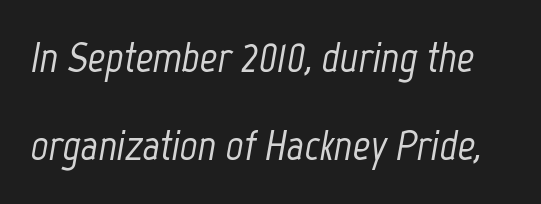
Words float on clear page, feet unadorned. Nobody touched the tracking dial on this one. Interline gaps are noticeably wide in this sample. These lines are rendered in a variable-pitch font. The font's italic variant was chosen for this text.
